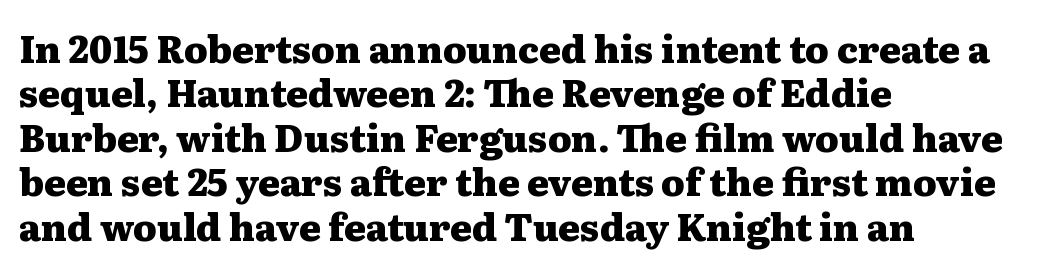
The face used here is seriffed, in the tradition of book romans. Glyph-to-glyph distance matches everyday printed text. Rule under the text: the space is simply empty. Notice how the stems are strictly vertical — no italics here. Is this a fixed-width face? No — the glyphs have proportional, varying widths.
